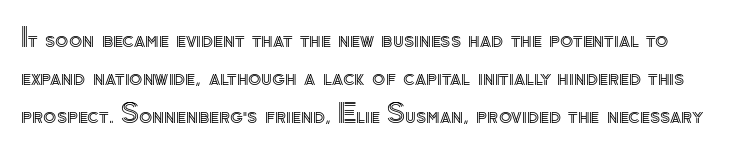
The lettering stays uniformly vertical, giving the passage a roman look. Words float on clear page, feet unadorned. Compared with typical paragraphs, the rows here are spaced about the same. Students, note that the glyphs here touch the page at normal intervals.
